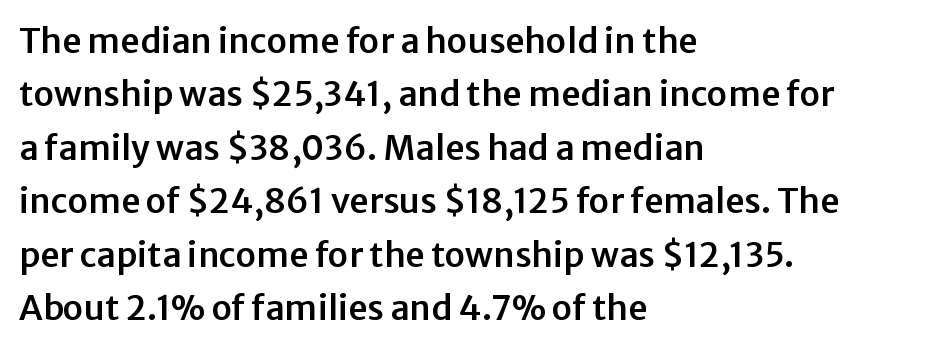
Q: Is the text italic (slanted)? A: No, it is upright.
Q: Is the typeface a serif or a sans-serif typeface? A: Sans-serif.
Q: Is the text underlined? A: No.
Q: How is the paragraph aligned? A: Left-aligned.
Q: Is the spacing between letters normal or unusually wide? A: Normal.
Q: Is the spacing between lines tight, normal or loose? A: Normal.
Q: Width (condensed, normal, or wide)? A: Normal.
Q: Stroke contrast? A: Low.
Q: x-height? A: Medium.
Q: Monospaced? A: No.
